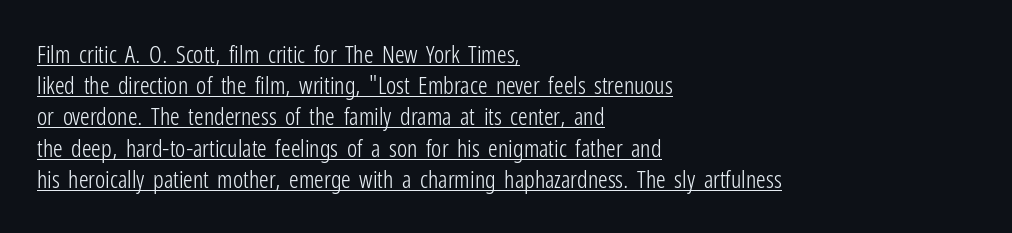
Layout note: lines flush left. Underline: present. Is there any slant? The stems are plumb. Stroke mass is kept to a normal reading level or below. Is the letter spacing exaggerated? No — it looks like the ordinary default. How would I describe the line gaps? Plain and ordinary.
